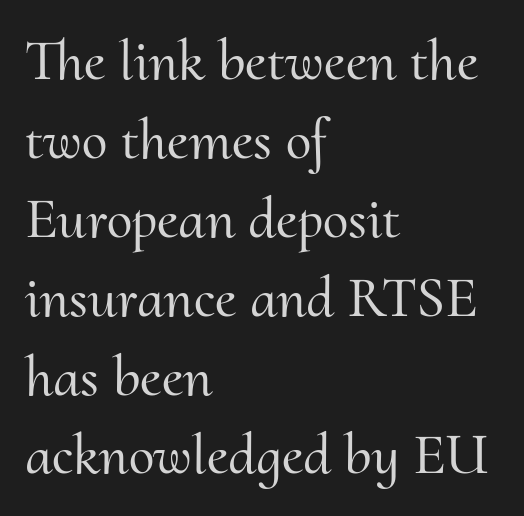
The image shows 58 px serif type, upright; set left-aligned, normal line spacing (1.36x), normal letter spacing, not underlined; medium stroke contrast and a small x-height.
